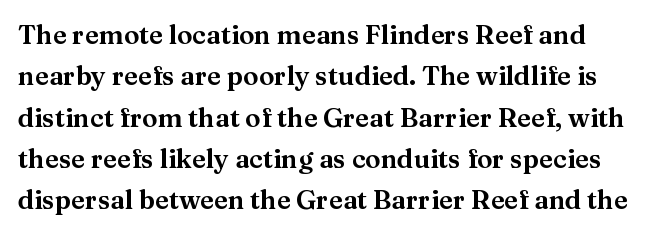
{"italic": "no", "underline": "no", "line_spacing": "normal", "line_spacing_ratio": 1.59, "letter_spacing": "normal", "letter_spacing_em": 0.0, "glyph_px": 26}
